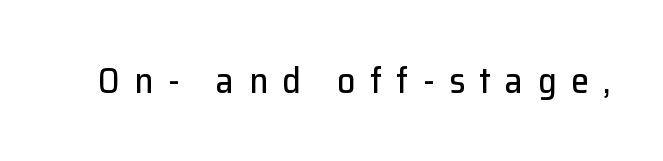
The image shows 36 px sans-serif type, upright; set unusually wide letter spacing (+0.4 em), not underlined; low stroke contrast and a medium x-height.
